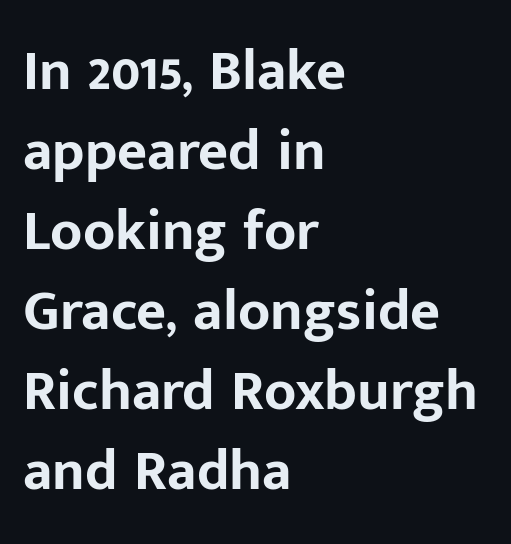
The image shows 58 px bold sans-serif type, upright; set left-aligned, normal line spacing (1.38x), normal letter spacing, not underlined; low stroke contrast and a medium x-height.
